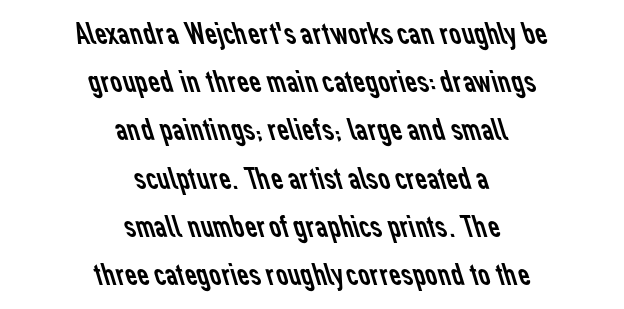
Q: Is the text bold? A: No.
Q: Is the typeface a serif or a sans-serif typeface? A: Sans-serif.
Q: Is the text underlined? A: No.
Q: How is the paragraph aligned? A: Centered.
Q: Is the spacing between letters normal or unusually wide? A: Normal.
Q: Is the spacing between lines tight, normal or loose? A: Normal.
Q: Width (condensed, normal, or wide)? A: Normal.
Q: Stroke contrast? A: Low.
Q: x-height? A: Medium.
Q: Monospaced? A: No.
